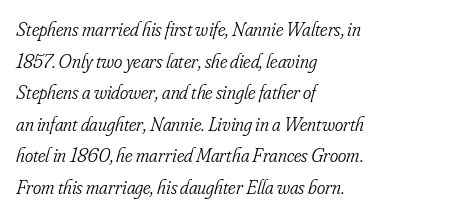
The image shows 20 px text type, italic (leaning right); set left-aligned, normal line spacing (1.58x), normal letter spacing, not underlined.
